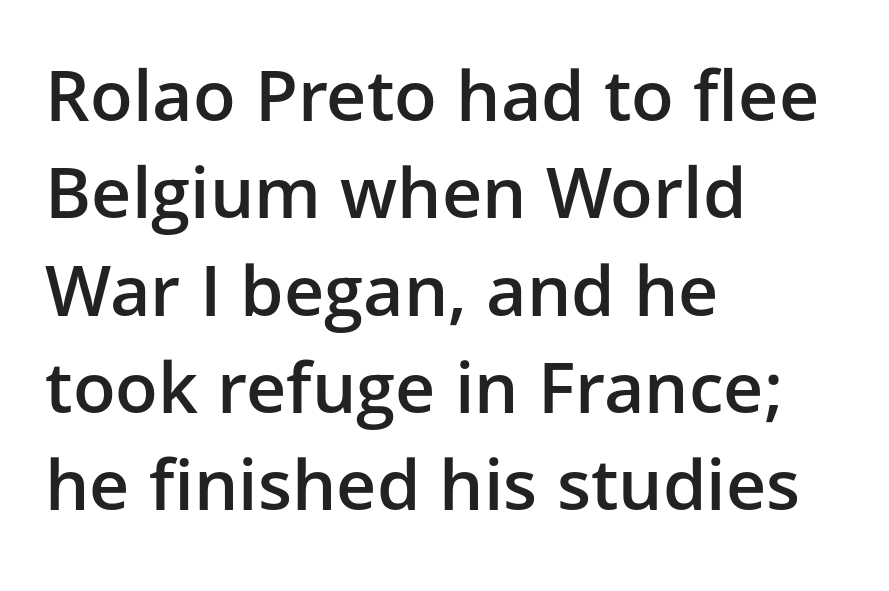
{"serif": "no", "italic": "no", "bold": "semi", "weight": "semibold", "width": "normal", "stroke_contrast": "low", "x_height": "medium", "monospaced": "no", "underline": "no", "align": "left", "line_spacing": "normal", "line_spacing_ratio": 1.39, "letter_spacing": "normal", "letter_spacing_em": 0.0, "glyph_px": 70}
